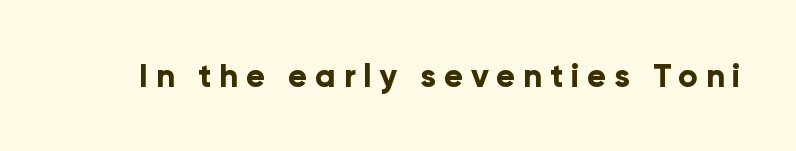
A bare baseline throughout the passage. Caption: bold face, heavy strokes. A typesetter would call this proportional, since set widths differ per character. To sum up the face: it is a sans, with no serifs.
